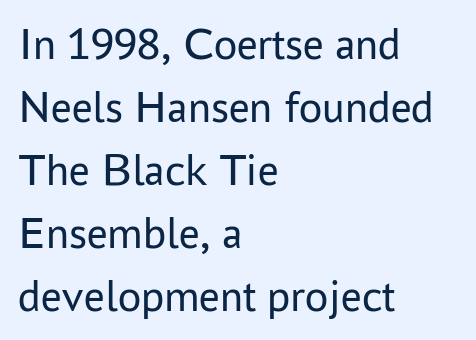
{"serif": "no", "italic": "no", "bold": "no", "weight": "regular", "width": "normal", "stroke_contrast": "low", "x_height": "medium", "monospaced": "no", "underline": "no", "align": "left", "line_spacing": "normal", "line_spacing_ratio": 1.37, "letter_spacing": "normal", "letter_spacing_em": 0.0, "glyph_px": 46}
